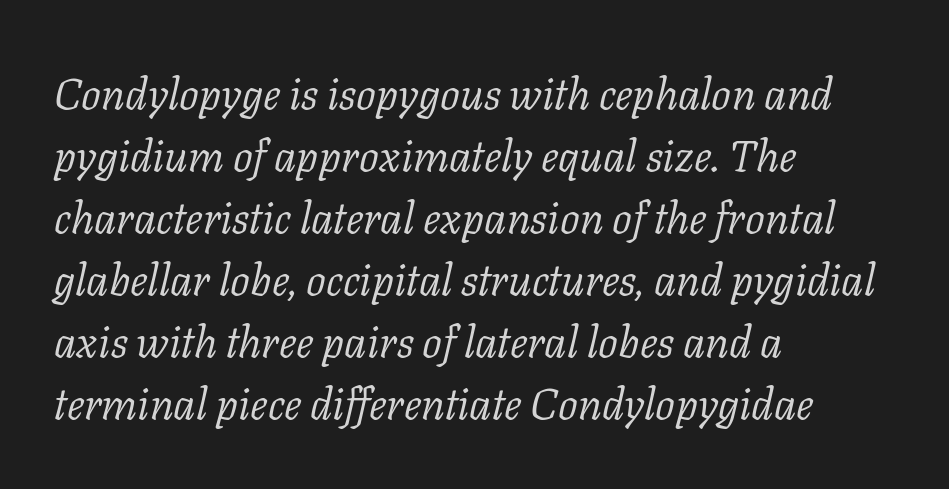
{"serif": "yes", "italic": "yes", "lean": "right", "slant_degrees": 11, "bold": "no", "weight": "light", "width": "normal", "stroke_contrast": "low", "x_height": "medium", "monospaced": "no", "underline": "no", "align": "left", "line_spacing": "normal", "line_spacing_ratio": 1.41, "letter_spacing": "normal", "letter_spacing_em": 0.0, "glyph_px": 44}
